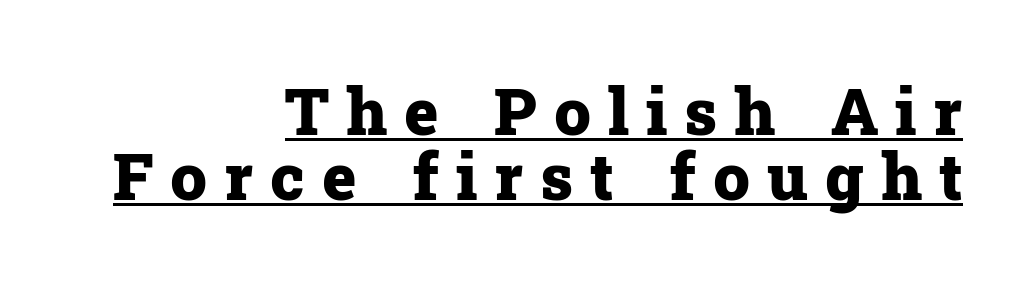
Q: Is the text bold? A: Yes.
Q: Is the text italic (slanted)? A: No, it is upright.
Q: Is the typeface a serif or a sans-serif typeface? A: Serif.
Q: Is the text underlined? A: Yes.
Q: How is the paragraph aligned? A: Right-aligned.
Q: Is the spacing between letters normal or unusually wide? A: Unusually wide.
Q: Is the spacing between lines tight, normal or loose? A: Tight.
Q: Width (condensed, normal, or wide)? A: Normal.
Q: Stroke contrast? A: Low.
Q: x-height? A: Medium.
Q: Monospaced? A: No.
